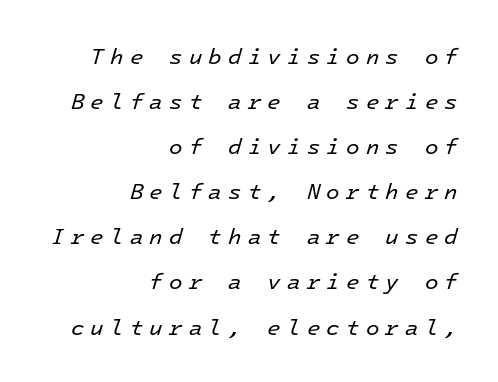
{"italic": "yes", "lean": "right", "slant_degrees": 16, "bold": "no", "underline": "no", "align": "right", "line_spacing": "loose", "line_spacing_ratio": 2.05, "letter_spacing": "wide", "letter_spacing_em": 0.28, "glyph_px": 22}
